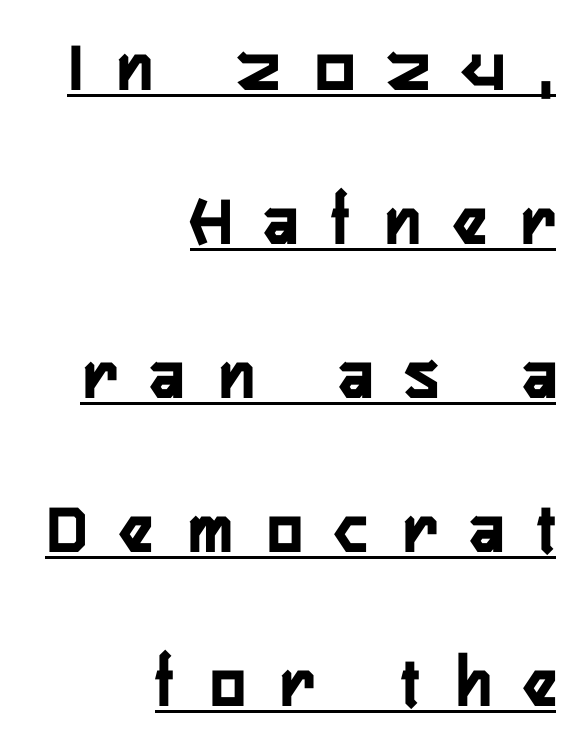
The image shows 74 px condensed sans-serif type, upright; set right-aligned, loose line spacing (2.08x), unusually wide letter spacing (+0.47 em), underlined; low stroke contrast and a medium x-height.
